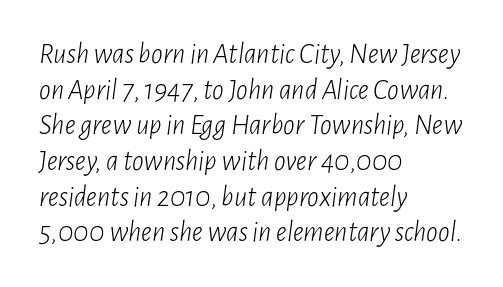
The image shows 29 px light, condensed type, italic (leaning right); set left-aligned, line spacing 1.23x, normal letter spacing, not underlined; low stroke contrast and a medium x-height.
